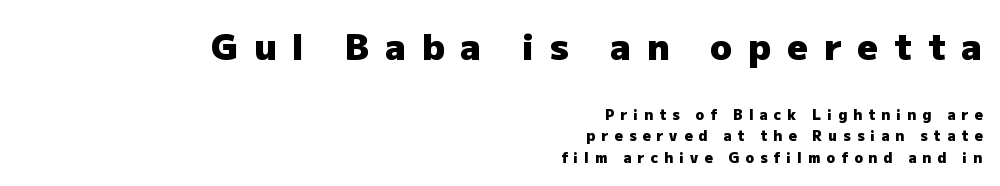
Q: Is the text bold? A: Yes.
Q: Is the text italic (slanted)? A: No, it is upright.
Q: Is the typeface a serif or a sans-serif typeface? A: Sans-serif.
Q: Is the text underlined? A: No.
Q: How is the paragraph aligned? A: Right-aligned.
Q: Is the spacing between letters normal or unusually wide? A: Unusually wide.
Q: Is the spacing between lines tight, normal or loose? A: Normal.
Q: Which block of text is set in a larger size, the first (top) or the second (bottom)? A: The first (top) one.
Q: Width (condensed, normal, or wide)? A: Normal.
Q: Stroke contrast? A: Low.
Q: x-height? A: Medium.
Q: Monospaced? A: No.
